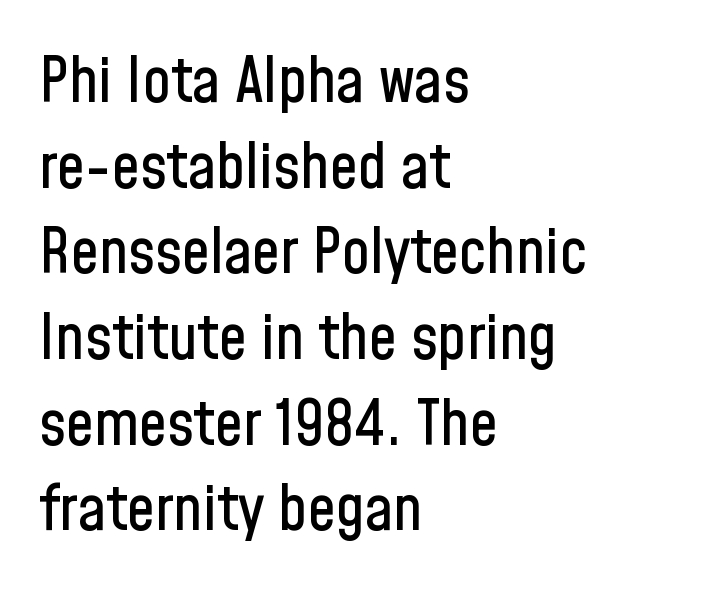
Q: Is the text italic (slanted)? A: No, it is upright.
Q: Is the typeface a serif or a sans-serif typeface? A: Sans-serif.
Q: Is the text underlined? A: No.
Q: How is the paragraph aligned? A: Left-aligned.
Q: Is the spacing between letters normal or unusually wide? A: Normal.
Q: Is the spacing between lines tight, normal or loose? A: Normal.
Q: Width (condensed, normal, or wide)? A: Condensed.
Q: Stroke contrast? A: Low.
Q: x-height? A: Medium.
Q: Monospaced? A: No.
